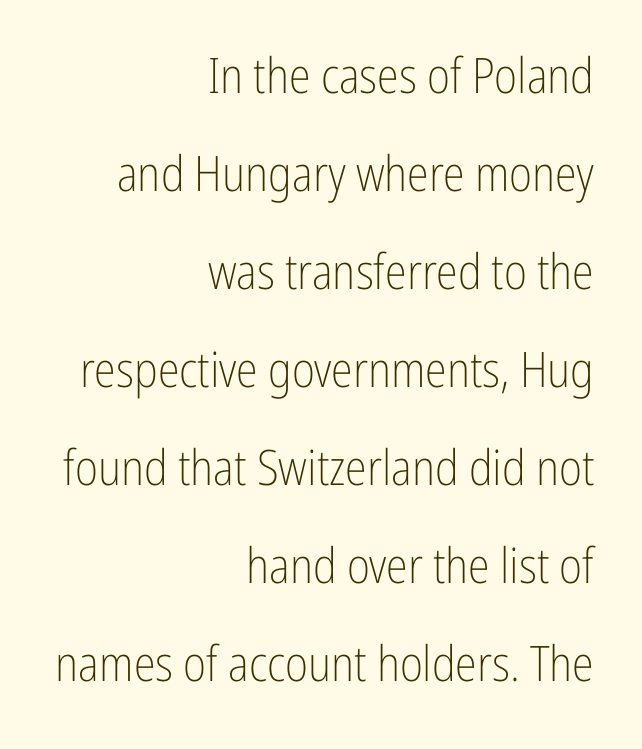
Q: Is the text bold? A: No.
Q: Is the text italic (slanted)? A: No, it is upright.
Q: Is the typeface a serif or a sans-serif typeface? A: Sans-serif.
Q: Is the text underlined? A: No.
Q: How is the paragraph aligned? A: Right-aligned.
Q: Is the spacing between letters normal or unusually wide? A: Normal.
Q: Is the spacing between lines tight, normal or loose? A: Loose.
Q: Width (condensed, normal, or wide)? A: Condensed.
Q: Stroke contrast? A: Low.
Q: x-height? A: Medium.
Q: Monospaced? A: No.
